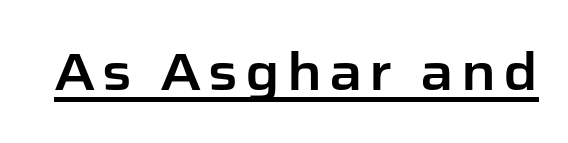
Q: Is the text italic (slanted)? A: No, it is upright.
Q: Is the typeface a serif or a sans-serif typeface? A: Sans-serif.
Q: Is the text underlined? A: Yes.
Q: Width (condensed, normal, or wide)? A: Normal.
Q: Stroke contrast? A: Low.
Q: x-height? A: Medium.
Q: Monospaced? A: No.
